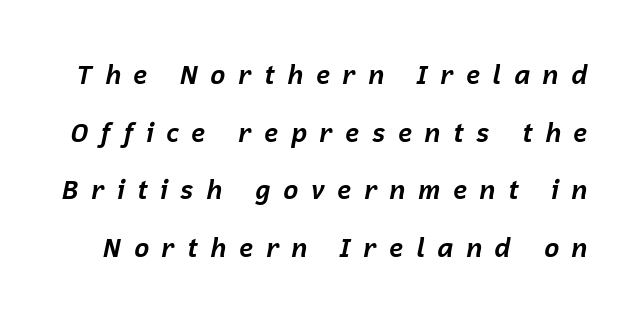
The image shows 26 px bold type, italic (leaning right); set loose line spacing (2.22x), unusually wide letter spacing (+0.46 em), not underlined.
